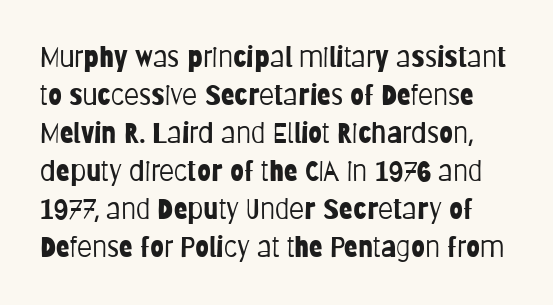
Q: Is the text bold? A: No.
Q: Is the text italic (slanted)? A: No, it is upright.
Q: Is the typeface a serif or a sans-serif typeface? A: Sans-serif.
Q: Is the text underlined? A: No.
Q: Is the spacing between letters normal or unusually wide? A: Normal.
Q: Is the spacing between lines tight, normal or loose? A: Normal.
Q: Width (condensed, normal, or wide)? A: Condensed.
Q: Stroke contrast? A: Low.
Q: x-height? A: Large.
Q: Monospaced? A: No.
